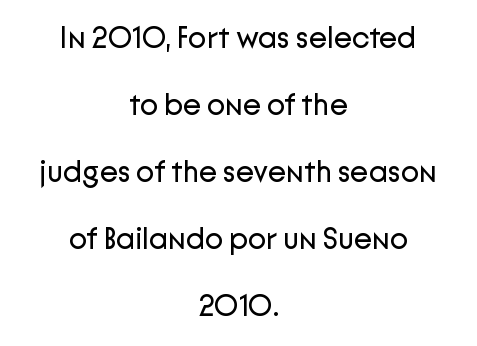
Heft: none added — not bold. The axis of the letterforms is exactly vertical. Centered paragraph, ragged on both sides. Nothing sits at the stroke ends, so this counts as sans-serif. Words appear dense and cohesive because spacing is normal. Just letters on the line, the space beneath them empty.
